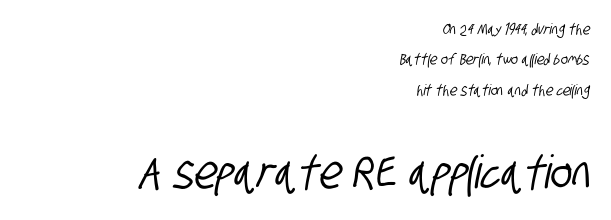
Q: Is the typeface a serif or a sans-serif typeface? A: Sans-serif.
Q: Is the text underlined? A: No.
Q: How is the paragraph aligned? A: Right-aligned.
Q: Is the spacing between letters normal or unusually wide? A: Normal.
Q: Is the spacing between lines tight, normal or loose? A: Loose.
Q: Which block of text is set in a larger size, the first (top) or the second (bottom)? A: The second (bottom) one.
Q: Width (condensed, normal, or wide)? A: Condensed.
Q: Stroke contrast? A: Low.
Q: x-height? A: Large.
Q: Monospaced? A: No.
